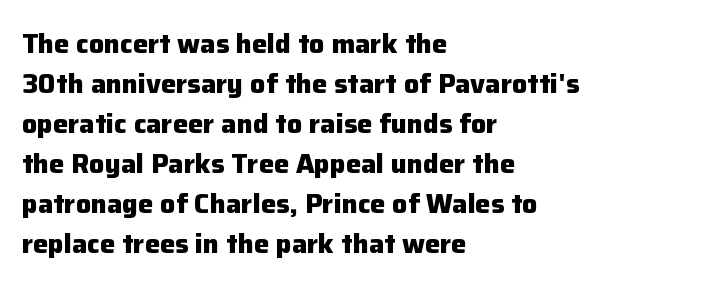
The image shows 27 px bold type, upright; set left-aligned, normal line spacing (1.48x), normal letter spacing, not underlined.
